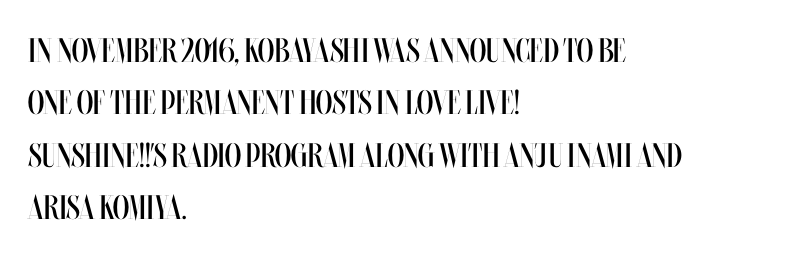
{"italic": "no", "bold": "no", "weight": "regular", "width": "condensed", "stroke_contrast": "medium", "x_height": "large", "monospaced": "no", "underline": "no", "align": "left", "line_spacing": "normal", "line_spacing_ratio": 1.54, "letter_spacing": "normal", "letter_spacing_em": 0.0, "glyph_px": 34}
